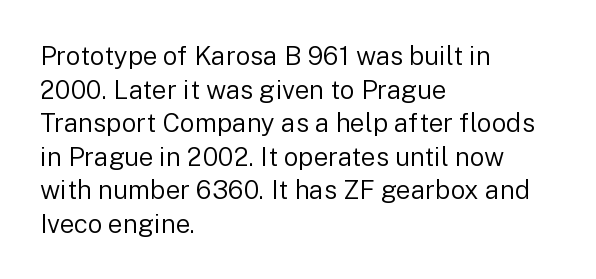
The image shows 26 px text type, upright; set left-aligned, normal line spacing (1.29x), normal letter spacing, not underlined.
